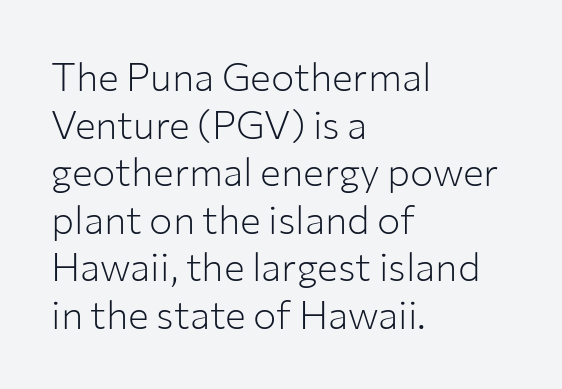
The image shows 39 px light sans-serif type, upright; set left-aligned, line spacing 1.22x, normal letter spacing, not underlined; low stroke contrast and a medium x-height.
